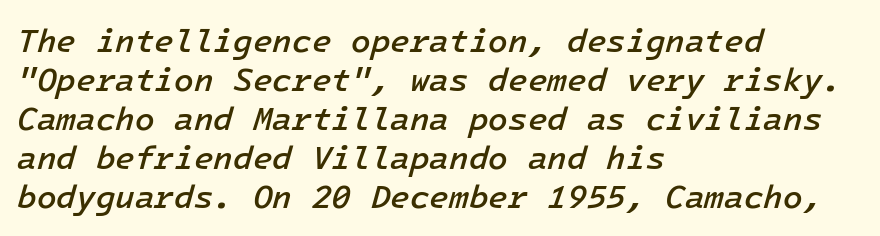
The axis of the letterforms is tilted away from vertical. I'd describe the lettering as semibold — firm but not a full bold. Glance below the letters and you will spot only blank space. Reading down the block, your eye returns to a fixed left position each line. Honestly, the letter spacing is just normal — you wouldn't notice it.
